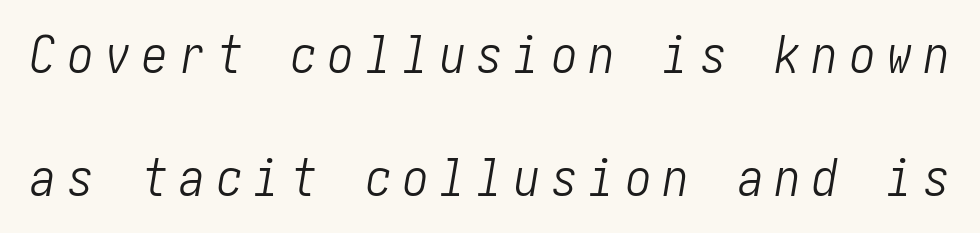
Descender tails drop into unmarked territory. The lines are spread far apart with generous leading. Short note: letters widely spaced. The letterforms sit at book weight or below. This is oblique type, the kind used for emphasis or titles.
